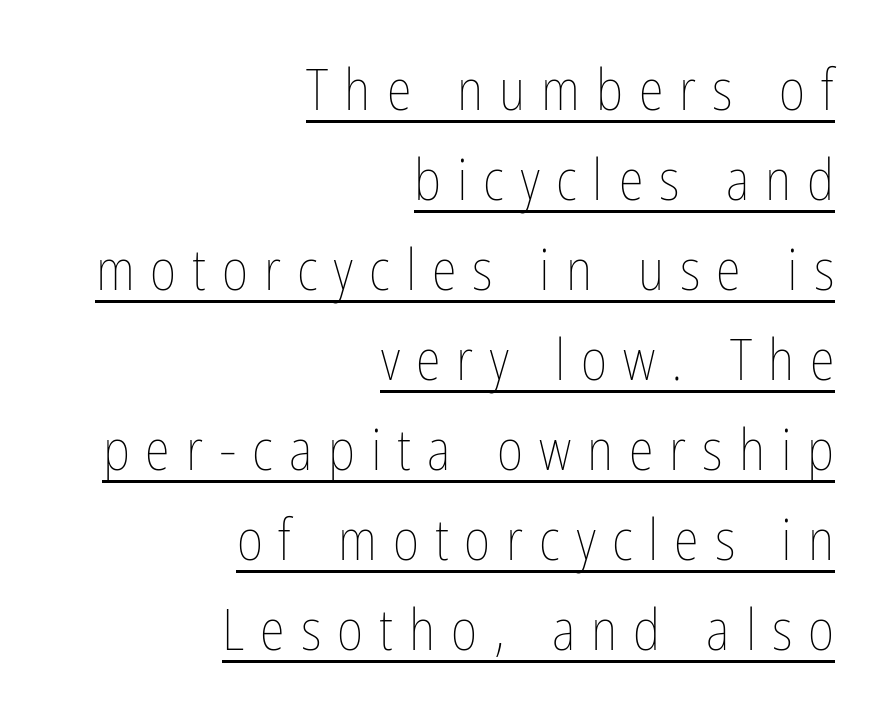
Notice how descenders clear the ascenders below comfortably — that's standard leading. Do the letters lean? They stand straight. In CSS terms this would be text-align: right. The horizontal fit of the characters is loose and conspicuously gappy.
